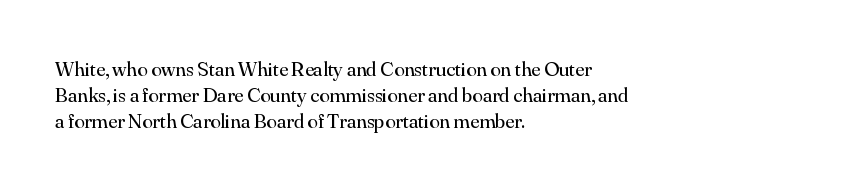
The typography opts for an upright posture over an oblique one. Unmarked baselines from the first word to the last. Students, note that the glyphs here touch the page at normal intervals. Which margin do the lines hug? The left one — the right edge is uneven. The typesetting does not lean heavy: it is not bold.
